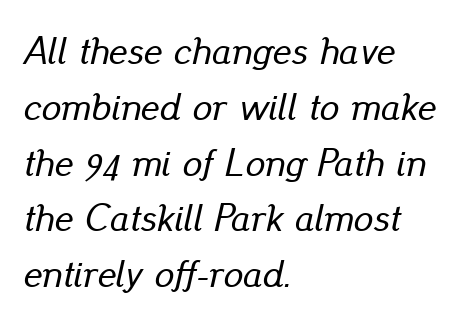
The image shows 39 px text type, italic (leaning right); set left-aligned, normal line spacing (1.43x), normal letter spacing, not underlined; low stroke contrast and a small x-height.
